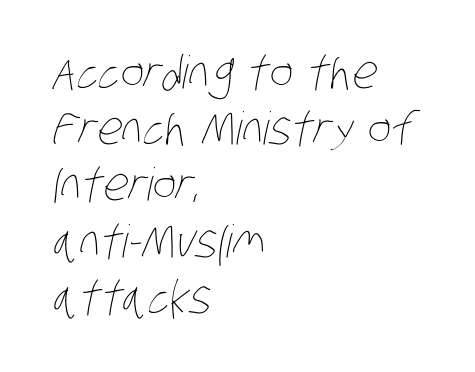
{"bold": "no", "weight": "thin", "width": "condensed", "stroke_contrast": "low", "x_height": "large", "monospaced": "no", "underline": "no", "align": "left", "line_spacing": "normal", "line_spacing_ratio": 1.25, "letter_spacing": "normal", "letter_spacing_em": 0.0, "glyph_px": 45}
